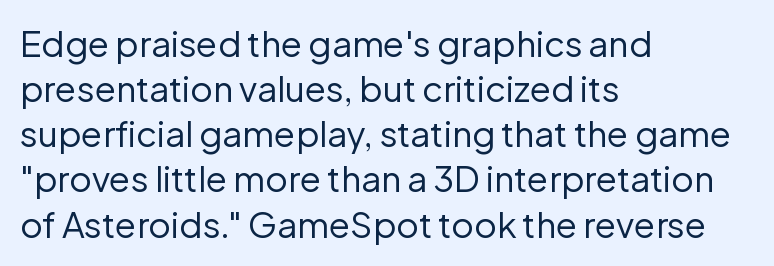
{"serif": "no", "italic": "no", "bold": "no", "weight": "regular", "width": "normal", "stroke_contrast": "low", "x_height": "medium", "monospaced": "no", "underline": "no", "align": "left", "line_spacing": "normal", "line_spacing_ratio": 1.29, "letter_spacing": "normal", "letter_spacing_em": 0.0, "glyph_px": 35}
